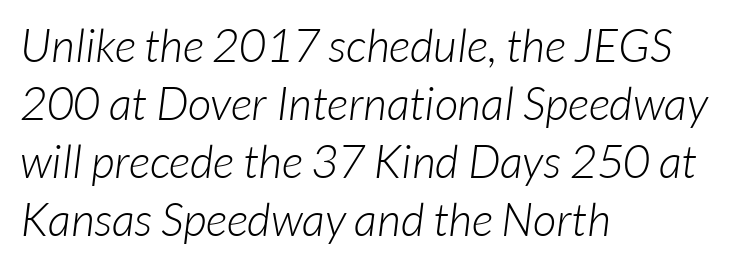
Spacing verdict: proportional, widths tailored to each character. Check under the words: just untouched page. The letters look calm and open, with moderate or lighter stems. Glyph-to-glyph distance matches everyday printed text. Interline gaps are of average width in this sample. The glyphs in this specimen are sans serif.
